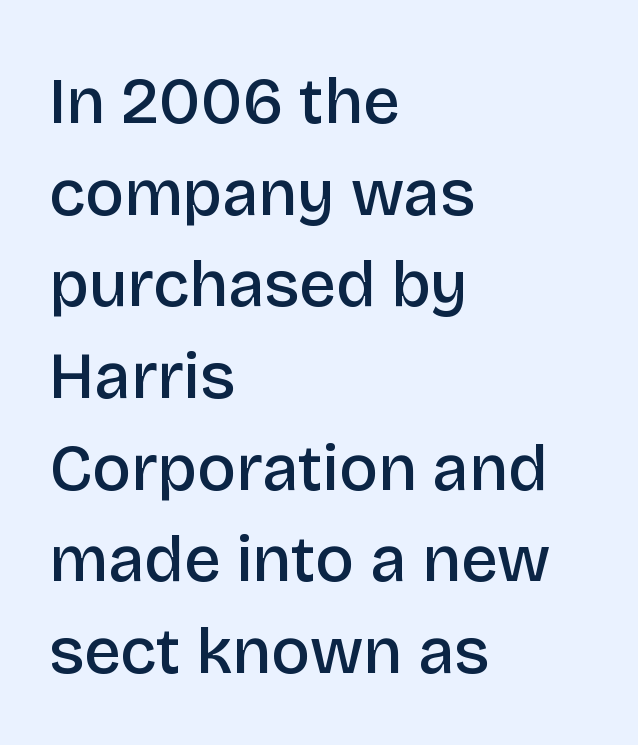
Heft: intermediate — a semibold. The glyphs in this specimen are sans serif. Nope, not italic — everything's standing straight. Descenders hang freely into open space. Think of a printed novel: that variable character pitch is what you see here.
